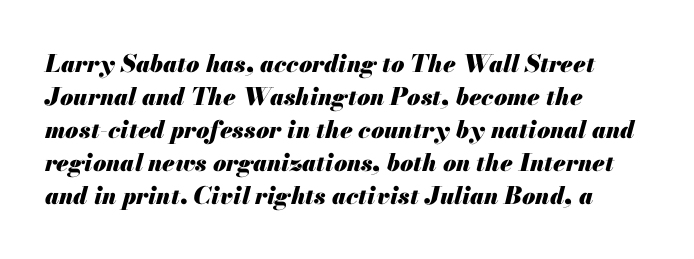
Q: Is the text bold? A: Yes.
Q: Is the text italic (slanted)? A: Yes, it leans right by about 13 degrees.
Q: Is the text underlined? A: No.
Q: How is the paragraph aligned? A: Left-aligned.
Q: Is the spacing between letters normal or unusually wide? A: Normal.
Q: Is the spacing between lines tight, normal or loose? A: Normal.
